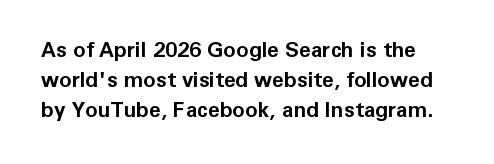
Q: Is the text bold? A: Yes.
Q: Is the text italic (slanted)? A: No, it is upright.
Q: Is the text underlined? A: No.
Q: Is the spacing between letters normal or unusually wide? A: Normal.
Q: Is the spacing between lines tight, normal or loose? A: Normal.
